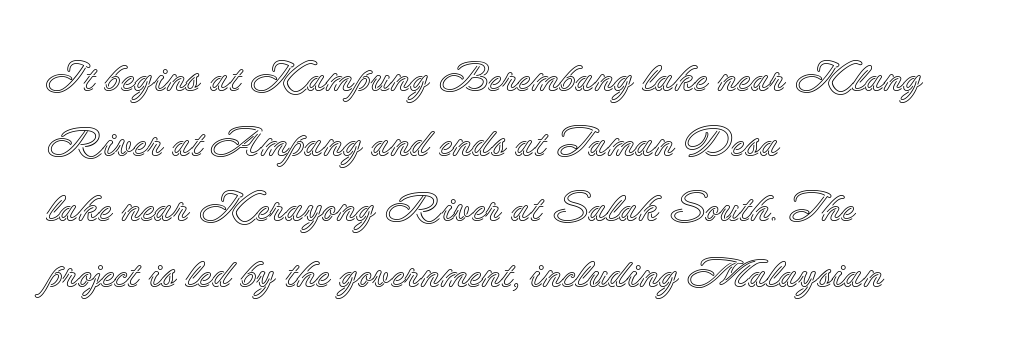
The image shows 41 px text type; set left-aligned, normal line spacing (1.59x), normal letter spacing, not underlined; a small x-height.
